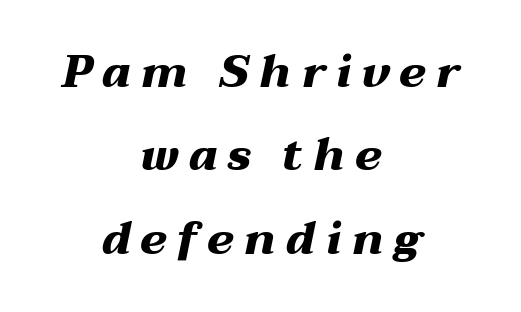
Does the weight exceed regular? Yes, all the way to bold. Spacing verdict: proportional, widths tailored to each character. The specimen omits any rule beneath the text block's lines. A student would call this center alignment; a typographer would say set centered. Substantial extra tracking has been applied to these lines.
